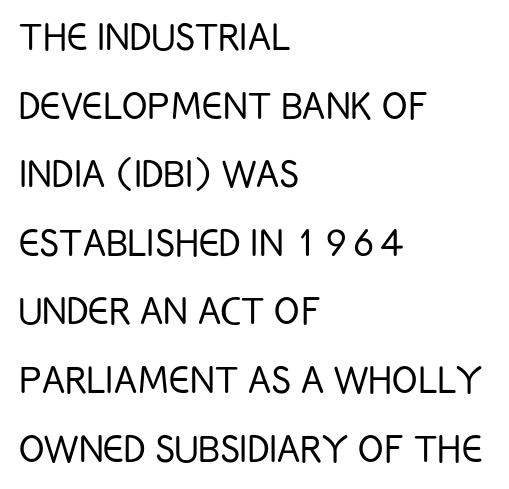
Q: Is the text bold? A: No.
Q: Is the text italic (slanted)? A: No, it is upright.
Q: Is the typeface a serif or a sans-serif typeface? A: Sans-serif.
Q: Is the text underlined? A: No.
Q: How is the paragraph aligned? A: Left-aligned.
Q: Is the spacing between letters normal or unusually wide? A: Normal.
Q: Is the spacing between lines tight, normal or loose? A: Normal.
Q: Width (condensed, normal, or wide)? A: Condensed.
Q: Stroke contrast? A: Low.
Q: x-height? A: Large.
Q: Monospaced? A: No.
